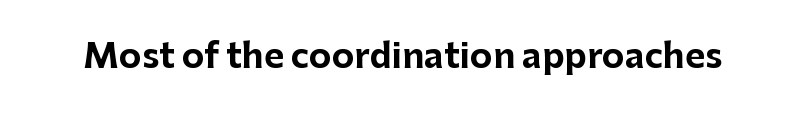
Q: Is the text bold? A: Yes.
Q: Is the text italic (slanted)? A: No, it is upright.
Q: Is the typeface a serif or a sans-serif typeface? A: Sans-serif.
Q: Is the text underlined? A: No.
Q: Is the spacing between letters normal or unusually wide? A: Normal.
Q: Width (condensed, normal, or wide)? A: Normal.
Q: Stroke contrast? A: Low.
Q: x-height? A: Medium.
Q: Monospaced? A: No.
